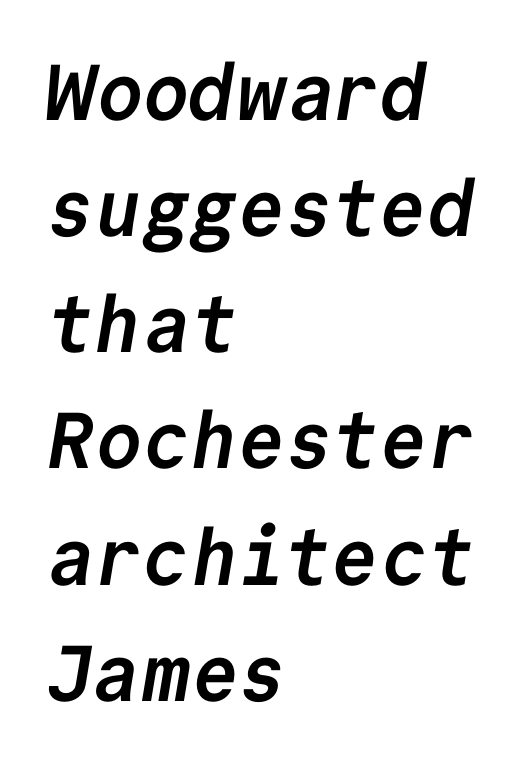
Q: Is the text bold? A: Yes.
Q: Is the typeface a serif or a sans-serif typeface? A: Sans-serif.
Q: Is the text underlined? A: No.
Q: How is the paragraph aligned? A: Left-aligned.
Q: Is the spacing between letters normal or unusually wide? A: Normal.
Q: Is the spacing between lines tight, normal or loose? A: Normal.
Q: Width (condensed, normal, or wide)? A: Normal.
Q: Stroke contrast? A: Low.
Q: x-height? A: Medium.
Q: Monospaced? A: Yes.
